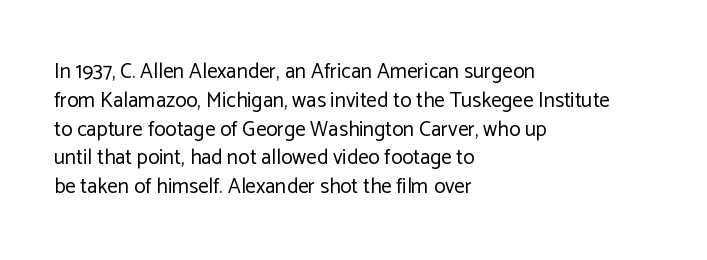
Q: Is the text bold? A: No.
Q: Is the text italic (slanted)? A: No, it is upright.
Q: Is the text underlined? A: No.
Q: How is the paragraph aligned? A: Left-aligned.
Q: Is the spacing between letters normal or unusually wide? A: Normal.
Q: Is the spacing between lines tight, normal or loose? A: Normal.
